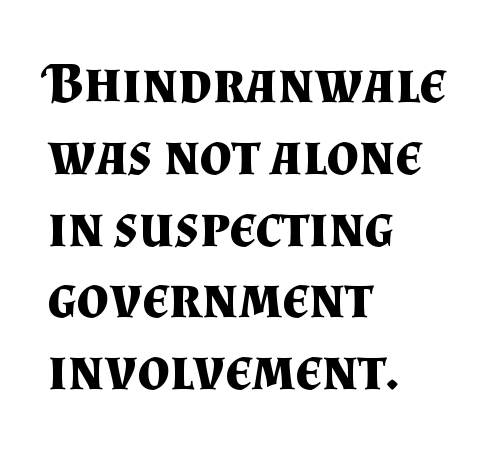
One-word summary of the alignment: left. Character widths vary here, with narrow letters taking less room than wide ones. No word sits above an underline. The designer went with a serif here, giving each stem small feet. The leading is moderate, giving the passage an even texture.
